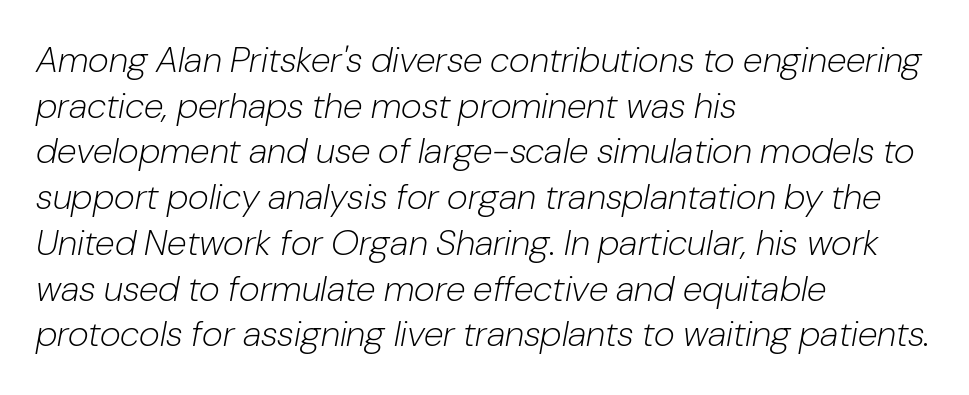
The image shows 36 px light type, italic (leaning right); set left-aligned, normal line spacing (1.27x), normal letter spacing, not underlined; low stroke contrast and a medium x-height.
